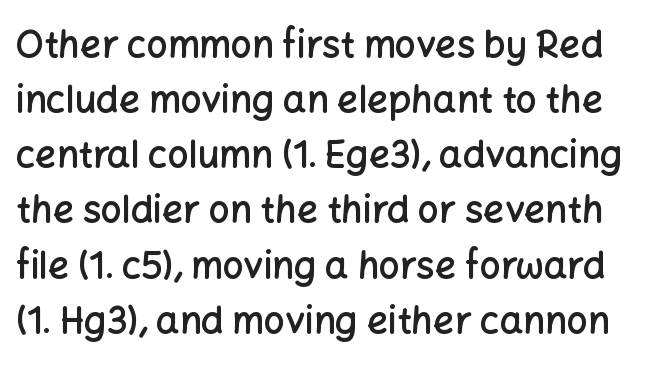
A normal amount of white space separates one row of letters from the next. Examine the stroke ends and you'll find no serifs. Tall strokes in this sample are plumb rather than angled. The glyphs have the mass of a demibold cut, below bold.
